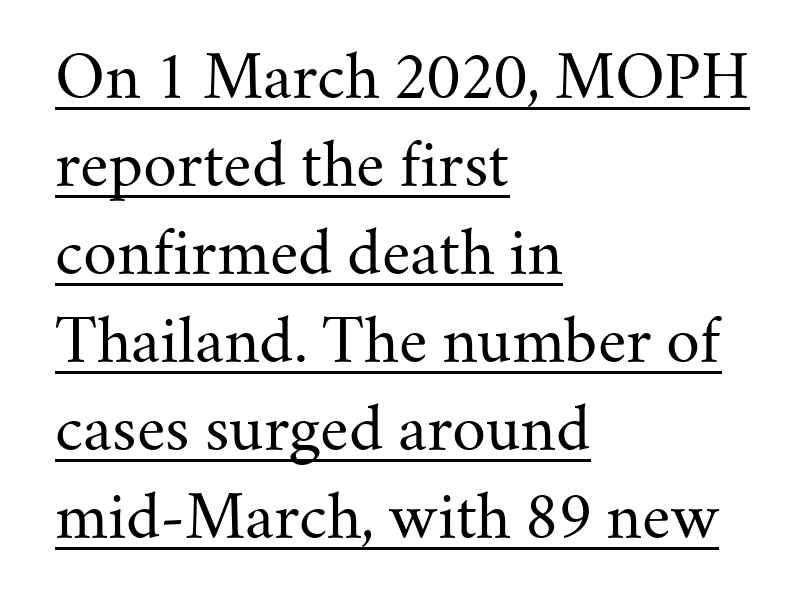
Q: Is the text bold? A: No.
Q: Is the text italic (slanted)? A: No, it is upright.
Q: Is the typeface a serif or a sans-serif typeface? A: Serif.
Q: Is the text underlined? A: Yes.
Q: How is the paragraph aligned? A: Left-aligned.
Q: Is the spacing between letters normal or unusually wide? A: Normal.
Q: Is the spacing between lines tight, normal or loose? A: Normal.
Q: Width (condensed, normal, or wide)? A: Normal.
Q: Stroke contrast? A: Medium.
Q: x-height? A: Small.
Q: Monospaced? A: No.
